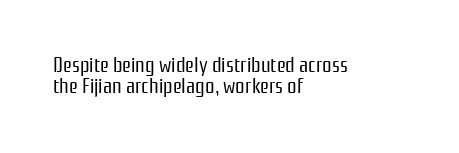
Q: Is the text bold? A: No.
Q: Is the text italic (slanted)? A: No, it is upright.
Q: Is the text underlined? A: No.
Q: How is the paragraph aligned? A: Left-aligned.
Q: Is the spacing between letters normal or unusually wide? A: Normal.
Q: Is the spacing between lines tight, normal or loose? A: Tight.
